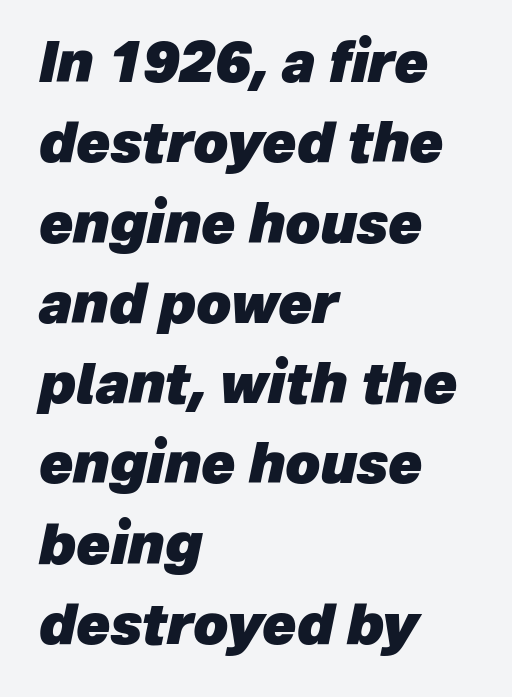
Q: Is the text bold? A: Yes.
Q: Is the text italic (slanted)? A: Yes, it leans right by about 12 degrees.
Q: Is the text underlined? A: No.
Q: How is the paragraph aligned? A: Left-aligned.
Q: Is the spacing between letters normal or unusually wide? A: Normal.
Q: Is the spacing between lines tight, normal or loose? A: Normal.
Q: Width (condensed, normal, or wide)? A: Normal.
Q: Stroke contrast? A: Low.
Q: x-height? A: Medium.
Q: Monospaced? A: No.
